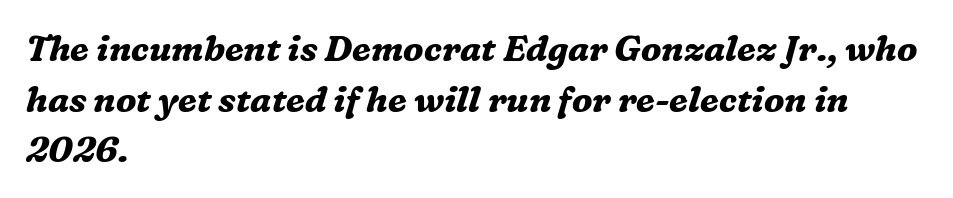
The image shows 35 px bold serif type, italic (leaning right); set left-aligned, normal line spacing (1.45x), normal letter spacing, not underlined; medium stroke contrast and a medium x-height.
